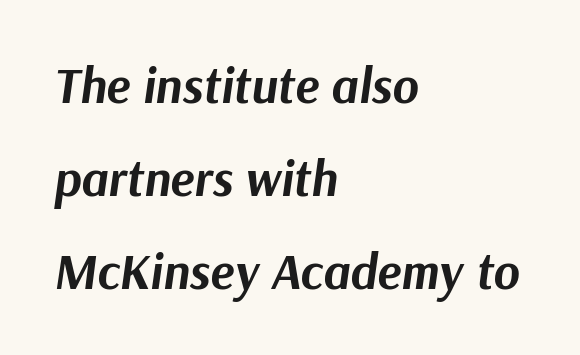
Q: Is the text bold? A: Yes.
Q: Is the text italic (slanted)? A: Yes, it leans right by about 9 degrees.
Q: Is the text underlined? A: No.
Q: How is the paragraph aligned? A: Left-aligned.
Q: Is the spacing between letters normal or unusually wide? A: Normal.
Q: Width (condensed, normal, or wide)? A: Normal.
Q: Stroke contrast? A: Medium.
Q: x-height? A: Medium.
Q: Monospaced? A: No.
